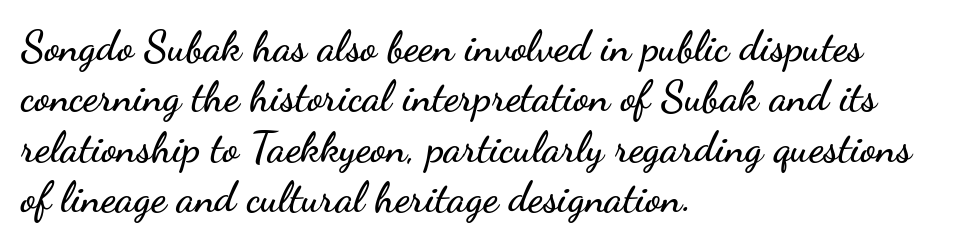
The image shows 42 px wide sans-serif type; set left-aligned, line spacing 1.2x, normal letter spacing, not underlined; low stroke contrast and a small x-height.
